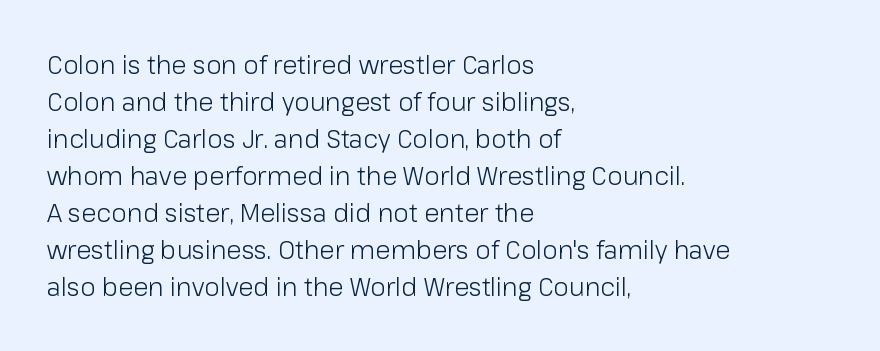
{"italic": "no", "bold": "no", "underline": "no", "align": "left", "line_spacing": "normal", "line_spacing_ratio": 1.48, "letter_spacing": "normal", "letter_spacing_em": 0.0, "glyph_px": 25}
